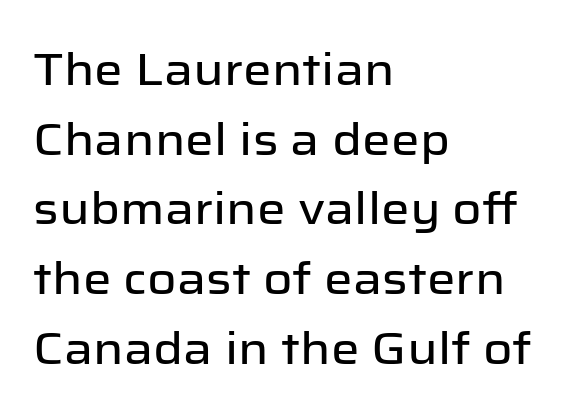
{"serif": "no", "italic": "no", "width": "normal", "stroke_contrast": "low", "x_height": "medium", "monospaced": "no", "underline": "no", "align": "left", "line_spacing": "normal", "line_spacing_ratio": 1.55, "letter_spacing": "normal", "letter_spacing_em": 0.0, "glyph_px": 45}
